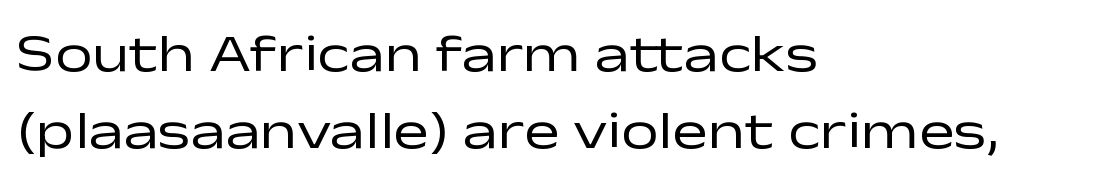
Q: Is the text bold? A: No.
Q: Is the text italic (slanted)? A: No, it is upright.
Q: Is the typeface a serif or a sans-serif typeface? A: Sans-serif.
Q: Is the text underlined? A: No.
Q: How is the paragraph aligned? A: Left-aligned.
Q: Is the spacing between letters normal or unusually wide? A: Normal.
Q: Is the spacing between lines tight, normal or loose? A: Normal.
Q: Width (condensed, normal, or wide)? A: Wide.
Q: Stroke contrast? A: Low.
Q: x-height? A: Medium.
Q: Monospaced? A: No.
